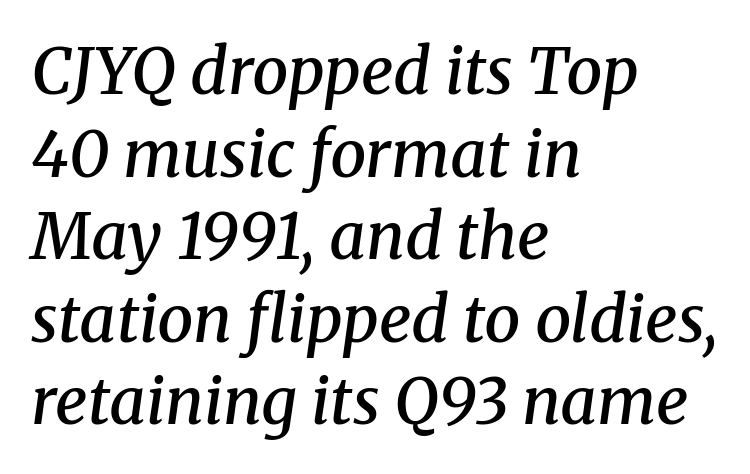
The image shows 64 px semibold serif type, italic (leaning right); set left-aligned, normal line spacing (1.29x), normal letter spacing, not underlined; medium stroke contrast and a medium x-height.
